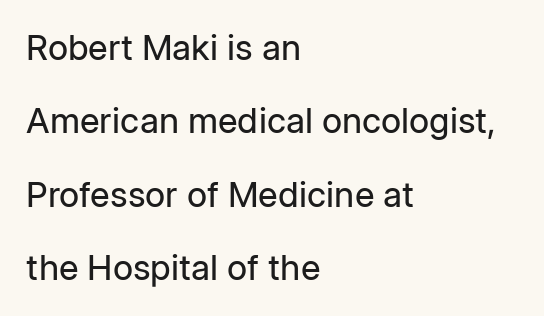
The rendering uses natural spacing where letterforms have individual widths. This reads as an unemphasized weight, regular at the heaviest. Stroke terminals: plain, sans-serif. Horizontal alignment here is leftward, the default for most running prose. The words here are not underlined. Students, note that the glyphs here touch the page at normal intervals.
